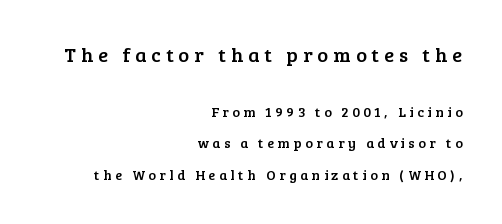
The image shows 20 px text type, upright; set right-aligned, loose line spacing (2.25x), unusually wide letter spacing (+0.26 em), not underlined; the first (top) block is 1.43x larger.
